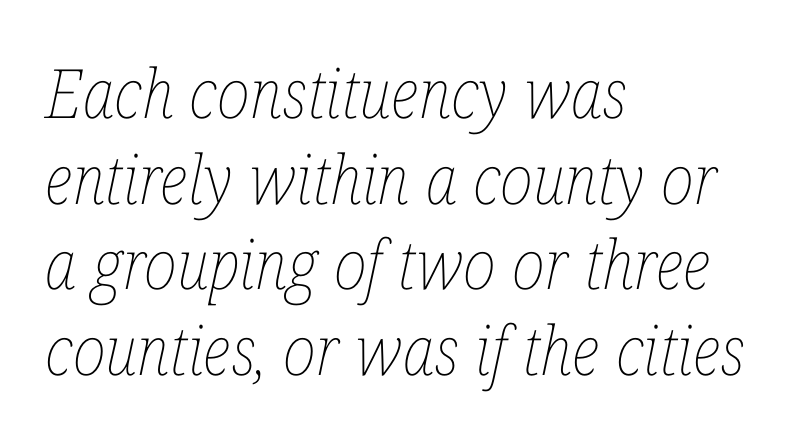
Q: Is the text bold? A: No.
Q: Is the text italic (slanted)? A: Yes, it leans right by about 12 degrees.
Q: Is the text underlined? A: No.
Q: How is the paragraph aligned? A: Left-aligned.
Q: Is the spacing between letters normal or unusually wide? A: Normal.
Q: Is the spacing between lines tight, normal or loose? A: Normal.
Q: Width (condensed, normal, or wide)? A: Condensed.
Q: Stroke contrast? A: Low.
Q: x-height? A: Medium.
Q: Monospaced? A: No.
